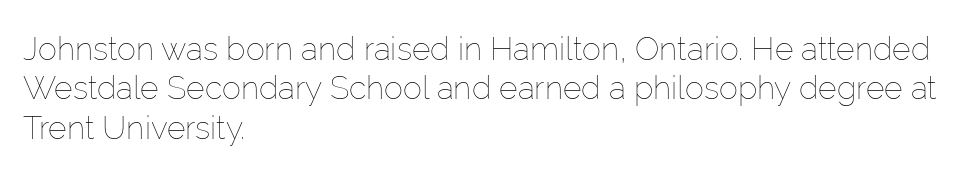
The image shows 32 px thin type, upright; set left-aligned, line spacing 1.23x, normal letter spacing, not underlined; low stroke contrast and a medium x-height.
